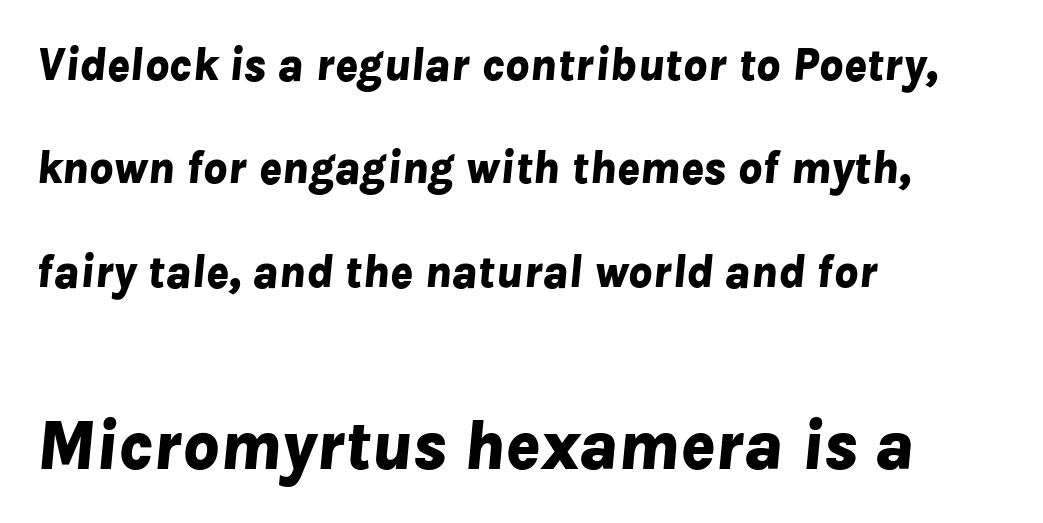
{"italic": "yes", "lean": "right", "slant_degrees": 8, "bold": "yes", "weight": "bold", "width": "normal", "stroke_contrast": "low", "x_height": "medium", "monospaced": "no", "underline": "no", "align": "left", "line_spacing": "loose", "line_spacing_ratio": 2.2, "letter_spacing": "normal", "letter_spacing_em": 0.0, "larger_block": "second", "size_ratio": 1.51, "glyph_px": 71}
